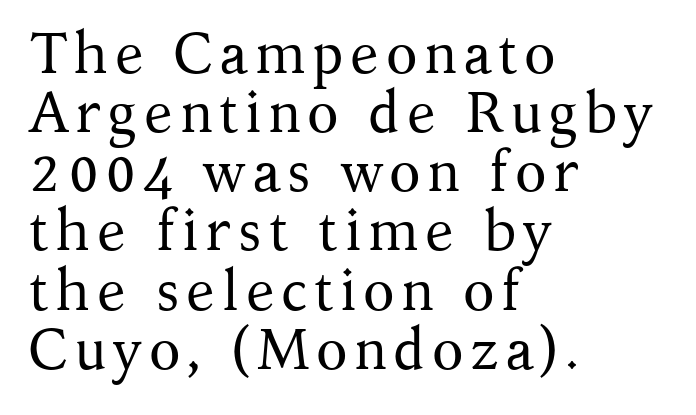
The image shows 58 px regular-weight serif type, upright; set left-aligned, tight line spacing (1.02x), not underlined; medium stroke contrast and a medium x-height.
